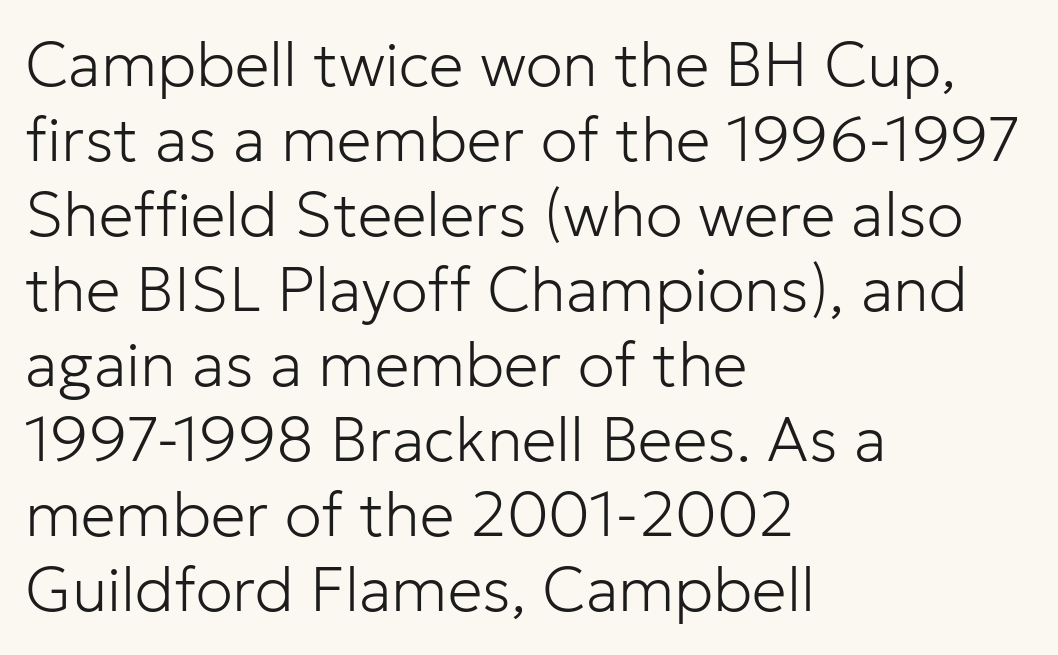
The rendering uses natural spacing where letterforms have individual widths. Words float on clear page, feet unadorned. The ragged edge is on the right, which tells us the setting is flush left. The lettering holds an erect, upright posture throughout.
